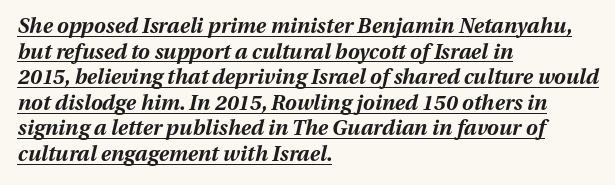
The letterforms sit shoulder to shoulder at normal distance. The lettering tilts uniformly, giving the passage an italic look. Is the type bold? Yes — the strokes are clearly thick and heavy. The words here are underlined.
